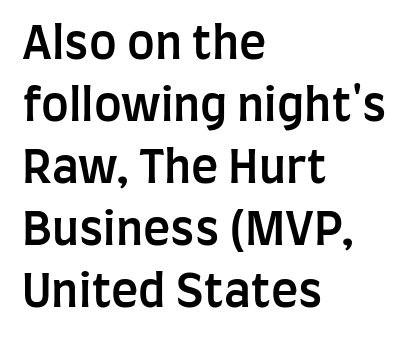
Q: Is the text bold? A: Semi-bold.
Q: Is the text italic (slanted)? A: No, it is upright.
Q: Is the typeface a serif or a sans-serif typeface? A: Sans-serif.
Q: Is the text underlined? A: No.
Q: How is the paragraph aligned? A: Left-aligned.
Q: Is the spacing between letters normal or unusually wide? A: Normal.
Q: Is the spacing between lines tight, normal or loose? A: Normal.
Q: Width (condensed, normal, or wide)? A: Condensed.
Q: Stroke contrast? A: Low.
Q: x-height? A: Large.
Q: Monospaced? A: No.
